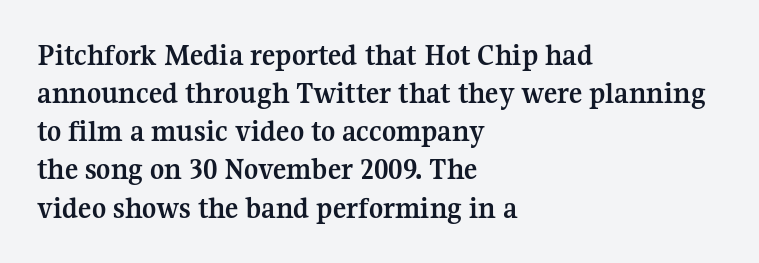
The image shows 31 px semibold serif type, upright; set left-aligned, line spacing 1.23x, normal letter spacing, not underlined; medium stroke contrast and a medium x-height.
